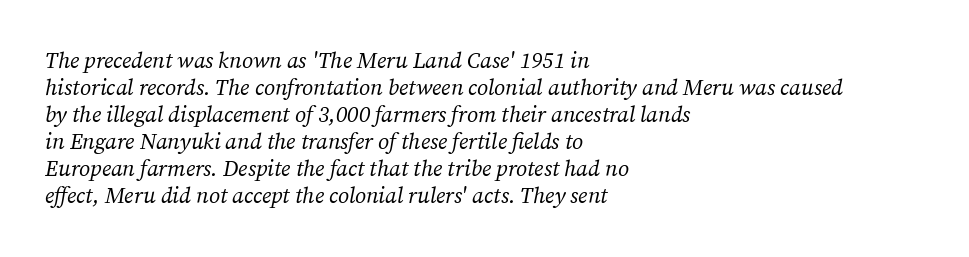
{"italic": "yes", "lean": "right", "slant_degrees": 12, "bold": "no", "underline": "no", "align": "left", "line_spacing_ratio": 1.23, "letter_spacing": "normal", "letter_spacing_em": 0.0, "glyph_px": 22}
